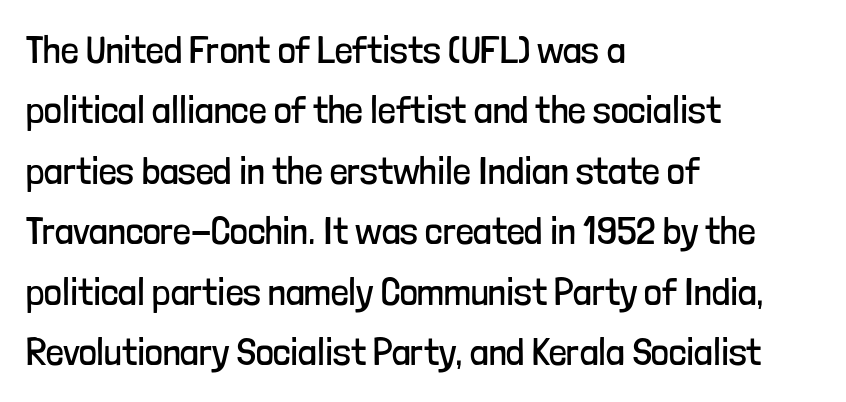
The image shows 39 px regular-weight, condensed sans-serif type, upright; set left-aligned, normal line spacing (1.55x), normal letter spacing, not underlined; low stroke contrast and a medium x-height.
